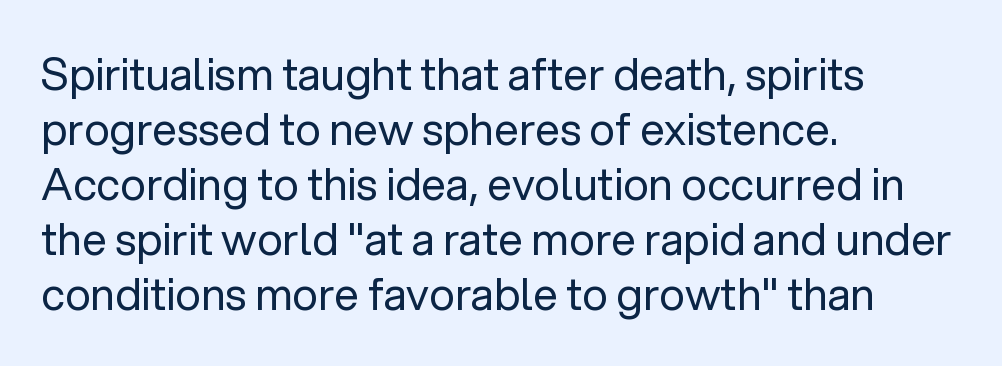
Q: Is the text bold? A: No.
Q: Is the text italic (slanted)? A: No, it is upright.
Q: Is the typeface a serif or a sans-serif typeface? A: Sans-serif.
Q: Is the text underlined? A: No.
Q: How is the paragraph aligned? A: Left-aligned.
Q: Is the spacing between letters normal or unusually wide? A: Normal.
Q: Is the spacing between lines tight, normal or loose? A: Normal.
Q: Width (condensed, normal, or wide)? A: Normal.
Q: Stroke contrast? A: Low.
Q: x-height? A: Medium.
Q: Monospaced? A: No.
